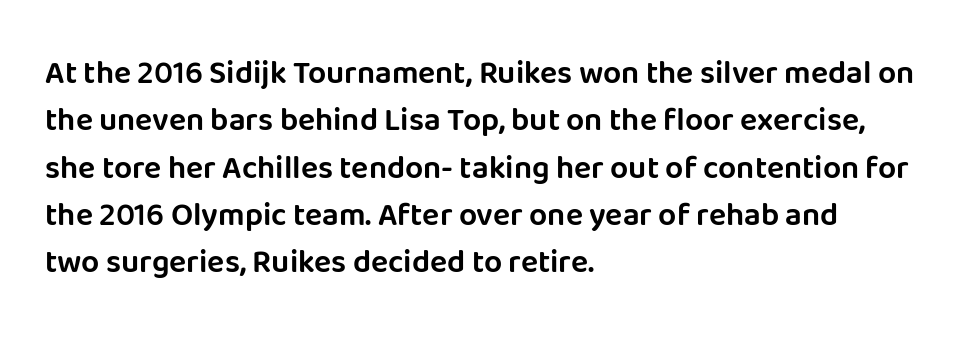
Q: Is the text italic (slanted)? A: No, it is upright.
Q: Is the typeface a serif or a sans-serif typeface? A: Sans-serif.
Q: Is the text underlined? A: No.
Q: How is the paragraph aligned? A: Left-aligned.
Q: Is the spacing between letters normal or unusually wide? A: Normal.
Q: Is the spacing between lines tight, normal or loose? A: Normal.
Q: Width (condensed, normal, or wide)? A: Normal.
Q: Stroke contrast? A: Low.
Q: x-height? A: Large.
Q: Monospaced? A: No.
